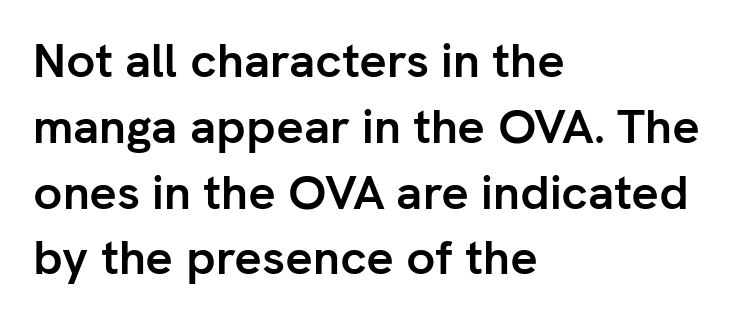
The image shows 48 px semibold sans-serif type, upright; set left-aligned, normal line spacing (1.37x), normal letter spacing, not underlined; low stroke contrast and a medium x-height.
